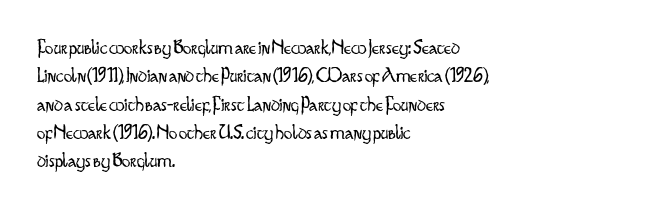
The image shows 21 px text type, upright; set left-aligned, normal line spacing (1.35x), normal letter spacing, not underlined.
